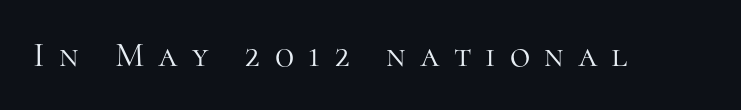
Students, note that the glyphs here are deliberately spaced far apart. This sample uses a serif face. Posture: upright roman. Do the characters align in a grid? No, the font is proportional. The zone under the glyphs is completely vacant.
